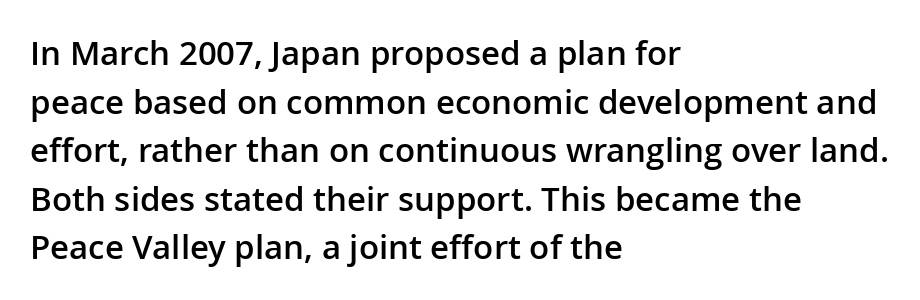
{"serif": "no", "italic": "no", "bold": "semi", "weight": "semibold", "width": "normal", "stroke_contrast": "low", "x_height": "medium", "monospaced": "no", "underline": "no", "align": "left", "line_spacing": "normal", "line_spacing_ratio": 1.47, "letter_spacing": "normal", "letter_spacing_em": 0.0, "glyph_px": 33}
